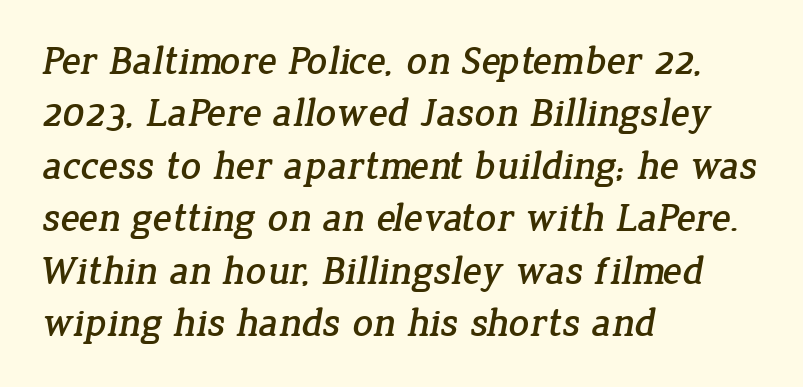
The image shows 40 px serif type; set left-aligned, normal line spacing (1.31x), normal letter spacing, not underlined; low stroke contrast and a medium x-height.
